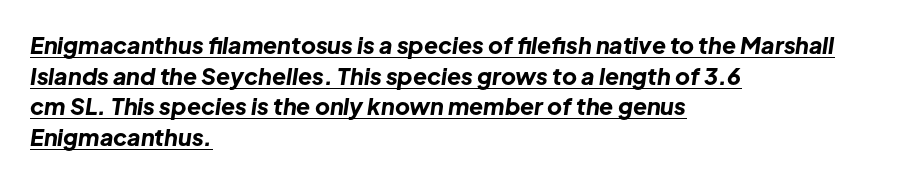
The image shows 23 px bold type, italic (leaning right); set left-aligned, normal line spacing (1.33x), normal letter spacing, underlined.
